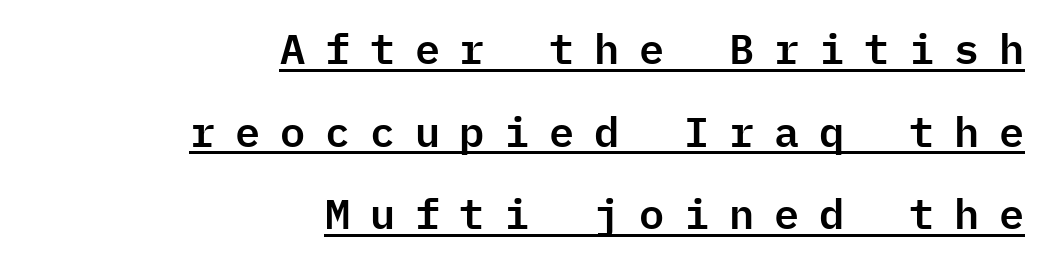
{"serif": "no", "italic": "no", "width": "normal", "stroke_contrast": "low", "x_height": "medium", "monospaced": "yes", "underline": "yes", "align": "right", "line_spacing": "loose", "line_spacing_ratio": 1.97, "letter_spacing": "wide", "letter_spacing_em": 0.47, "glyph_px": 42}
